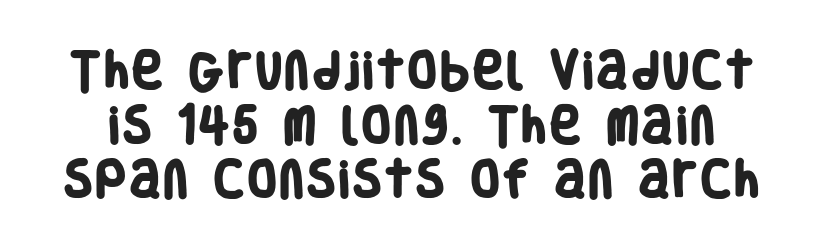
Q: Is the text bold? A: Yes.
Q: Is the typeface a serif or a sans-serif typeface? A: Sans-serif.
Q: Is the text underlined? A: No.
Q: Is the spacing between lines tight, normal or loose? A: Normal.
Q: Width (condensed, normal, or wide)? A: Condensed.
Q: Stroke contrast? A: Low.
Q: x-height? A: Large.
Q: Monospaced? A: No.
